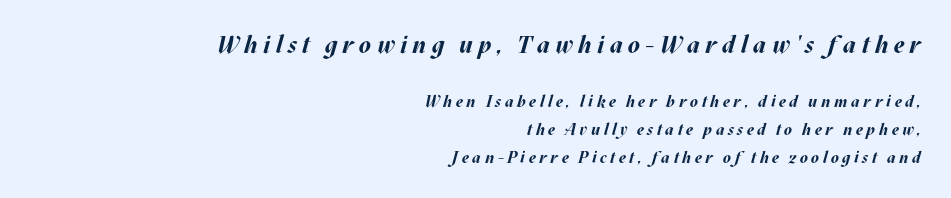
The image shows 24 px bold type, italic (leaning right); set right-aligned, line spacing 1.74x, unusually wide letter spacing (+0.22 em), not underlined; the first (top) block is 1.5x larger.
